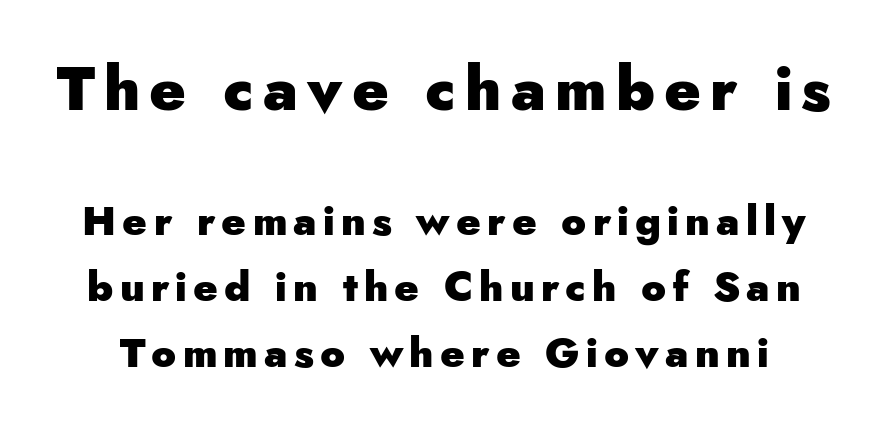
Typographic density is high because the face is bold. The composition opens big and finishes small. Is this a fixed-width face? No — the glyphs have proportional, varying widths. The strip under each line holds only bare page. Each new line begins a customary step beneath the previous one.
